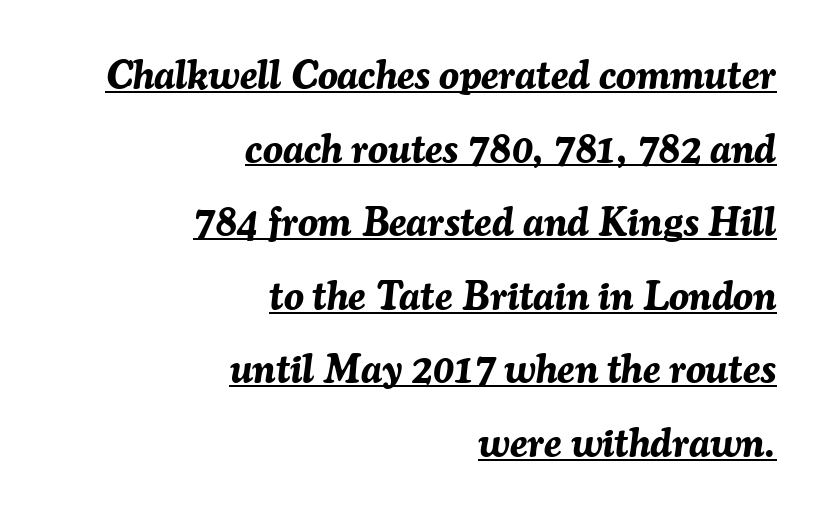
{"italic": "yes", "lean": "right", "slant_degrees": 7, "bold": "yes", "weight": "bold", "width": "normal", "stroke_contrast": "medium", "x_height": "medium", "monospaced": "no", "underline": "yes", "align": "right", "line_spacing_ratio": 1.84, "letter_spacing": "normal", "letter_spacing_em": 0.0, "glyph_px": 40}
